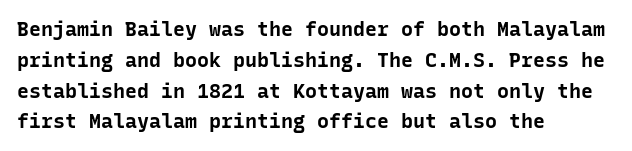
A student would call this left alignment; a typographer would say flush left, rag right. Any mark beneath the type? The region is blank. A dark, heavy texture on the line: the type is bold. The leading is moderate, giving the passage an even texture. The gaps between neighbouring characters are ordinary and unremarkable. The axis of the letterforms is exactly vertical.
